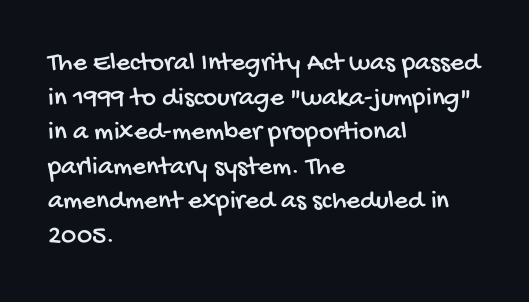
{"underline": "no", "align": "left", "line_spacing": "normal", "line_spacing_ratio": 1.28, "letter_spacing": "normal", "letter_spacing_em": 0.0, "glyph_px": 27}
